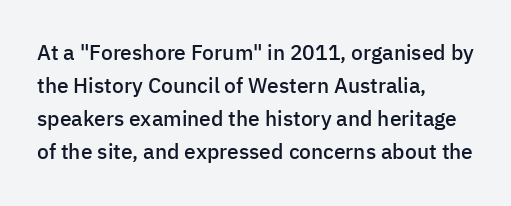
You could call the tracking neutral — neither tight nor loose. Which margin do the lines hug? The left one — the right edge is uneven. Regarding leading, the lines here are spaced in the standard way. Does the weight exceed regular? Yes, but only to semibold. The glyphs are unaccompanied by any horizontal stroke below them.
